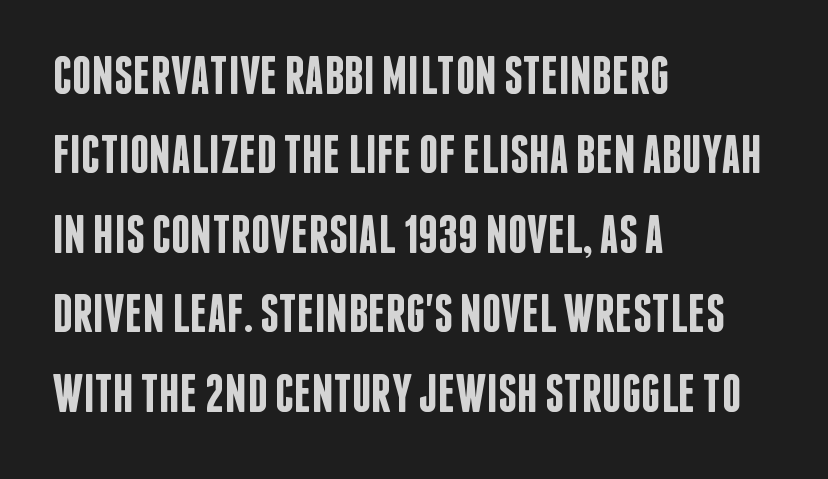
The image shows 54 px semibold, condensed sans-serif type, upright; set left-aligned, normal line spacing (1.47x), normal letter spacing, not underlined; low stroke contrast and a large x-height.
